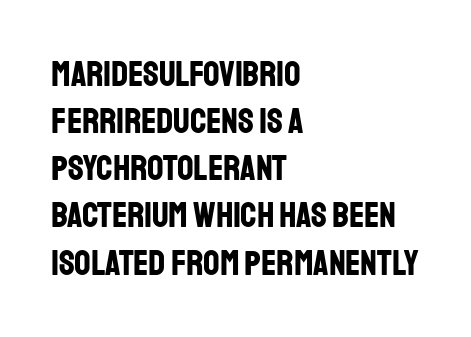
The image shows 36 px bold, condensed sans-serif type, upright; set left-aligned, normal line spacing (1.31x), normal letter spacing, not underlined; low stroke contrast and a large x-height.
